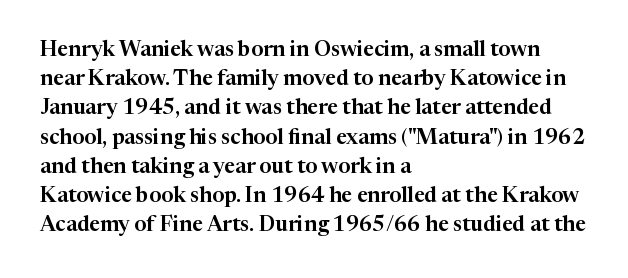
Q: Is the text italic (slanted)? A: No, it is upright.
Q: Is the text underlined? A: No.
Q: How is the paragraph aligned? A: Left-aligned.
Q: Is the spacing between letters normal or unusually wide? A: Normal.
Q: Is the spacing between lines tight, normal or loose? A: Normal.
